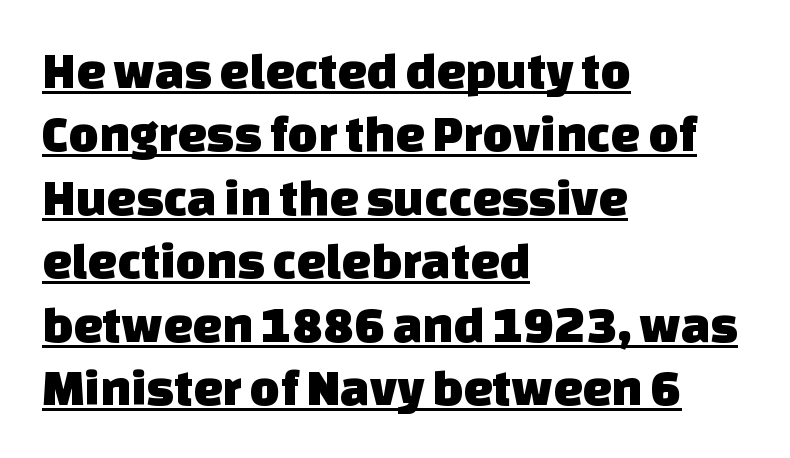
Q: Is the typeface a serif or a sans-serif typeface? A: Sans-serif.
Q: Is the text underlined? A: Yes.
Q: How is the paragraph aligned? A: Left-aligned.
Q: Is the spacing between letters normal or unusually wide? A: Normal.
Q: Width (condensed, normal, or wide)? A: Normal.
Q: Stroke contrast? A: Low.
Q: x-height? A: Large.
Q: Monospaced? A: No.
